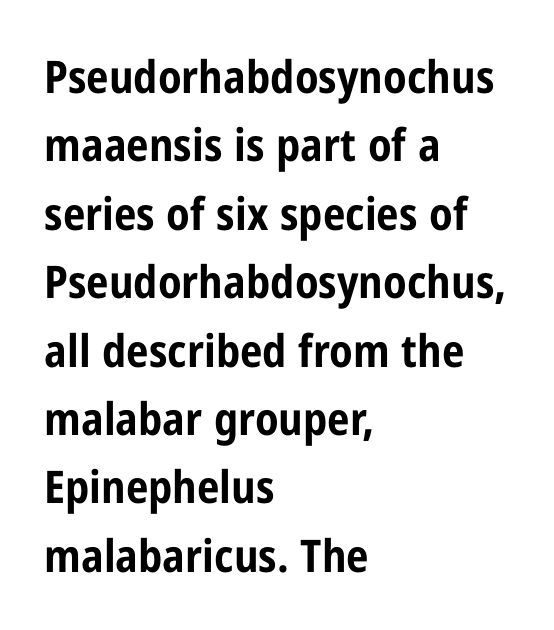
{"serif": "no", "italic": "no", "bold": "yes", "weight": "bold", "width": "condensed", "stroke_contrast": "low", "x_height": "medium", "monospaced": "no", "underline": "no", "align": "left", "line_spacing": "normal", "line_spacing_ratio": 1.52, "letter_spacing": "normal", "letter_spacing_em": 0.0, "glyph_px": 45}
